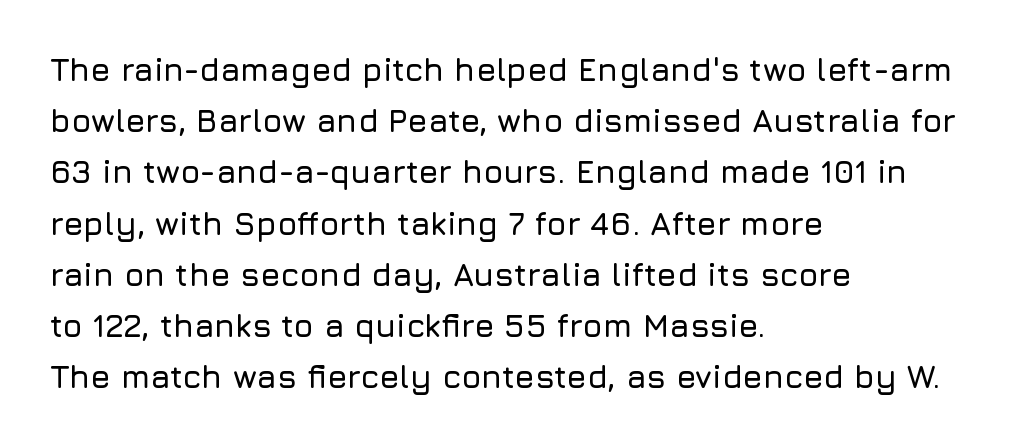
Q: Is the text italic (slanted)? A: No, it is upright.
Q: Is the typeface a serif or a sans-serif typeface? A: Sans-serif.
Q: Is the text underlined? A: No.
Q: How is the paragraph aligned? A: Left-aligned.
Q: Is the spacing between letters normal or unusually wide? A: Normal.
Q: Is the spacing between lines tight, normal or loose? A: Normal.
Q: Width (condensed, normal, or wide)? A: Normal.
Q: Stroke contrast? A: Low.
Q: x-height? A: Medium.
Q: Monospaced? A: No.
